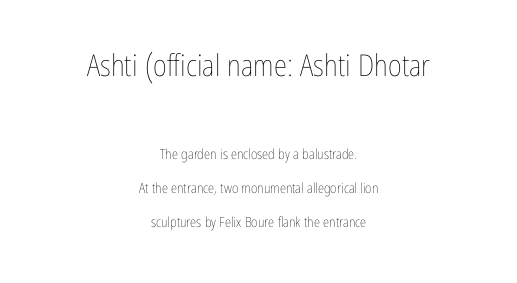
The image shows 30 px thin, condensed type, upright; set centered, loose line spacing (2.41x), normal letter spacing, not underlined; the first (top) block is 2.14x larger; low stroke contrast and a medium x-height.
